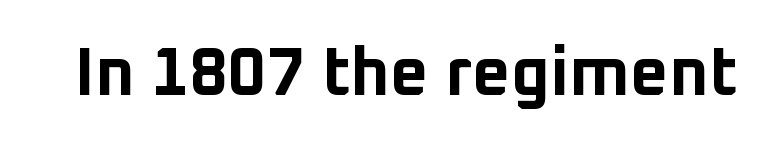
The image shows 67 px bold sans-serif type, upright; set normal letter spacing, not underlined; low stroke contrast and a medium x-height.
